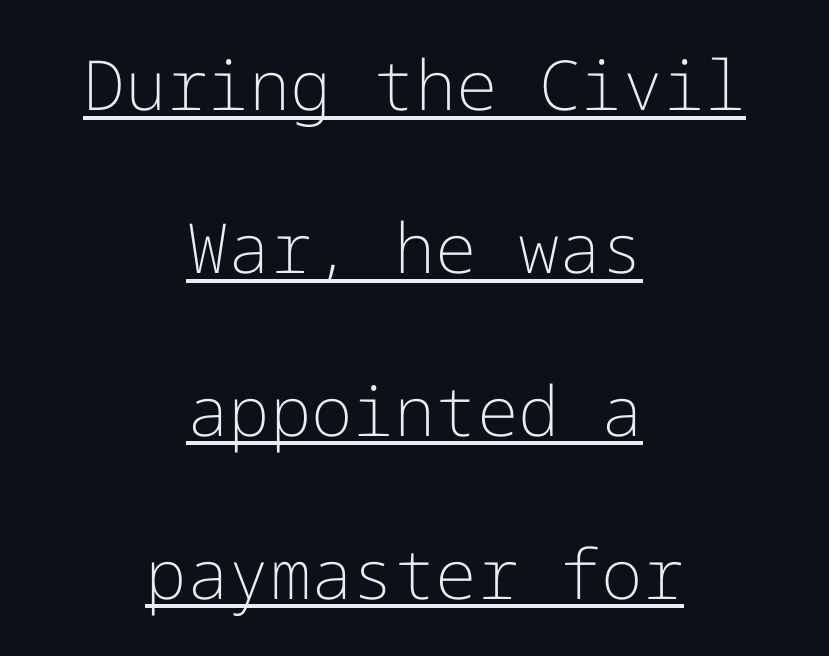
Q: Is the text bold? A: No.
Q: Is the text italic (slanted)? A: No, it is upright.
Q: Is the typeface a serif or a sans-serif typeface? A: Sans-serif.
Q: Is the text underlined? A: Yes.
Q: How is the paragraph aligned? A: Centered.
Q: Is the spacing between letters normal or unusually wide? A: Normal.
Q: Is the spacing between lines tight, normal or loose? A: Loose.
Q: Width (condensed, normal, or wide)? A: Normal.
Q: Stroke contrast? A: Low.
Q: x-height? A: Medium.
